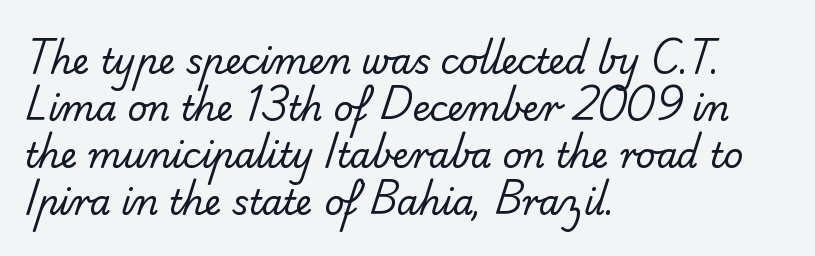
{"serif": "no", "bold": "no", "weight": "regular", "width": "normal", "stroke_contrast": "low", "x_height": "small", "monospaced": "no", "underline": "no", "align": "left", "line_spacing": "normal", "line_spacing_ratio": 1.38, "letter_spacing": "normal", "letter_spacing_em": 0.0, "glyph_px": 34}
